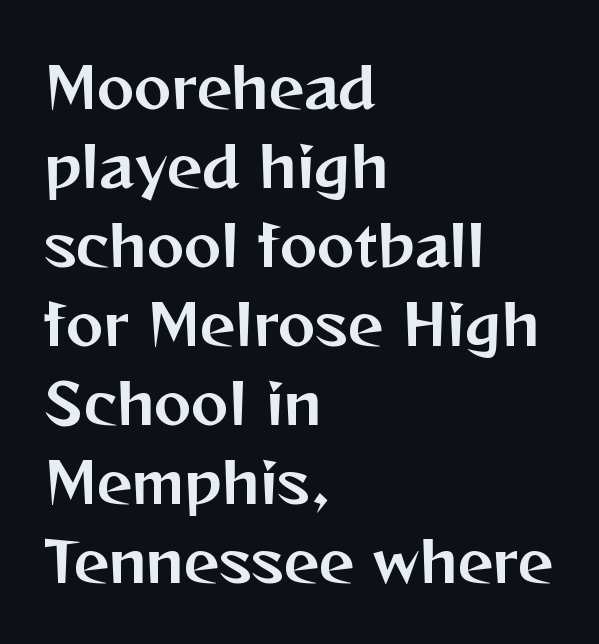
Q: Is the text italic (slanted)? A: No, it is upright.
Q: Is the typeface a serif or a sans-serif typeface? A: Sans-serif.
Q: Is the text underlined? A: No.
Q: How is the paragraph aligned? A: Left-aligned.
Q: Is the spacing between letters normal or unusually wide? A: Normal.
Q: Is the spacing between lines tight, normal or loose? A: Normal.
Q: Width (condensed, normal, or wide)? A: Normal.
Q: Stroke contrast? A: Medium.
Q: x-height? A: Medium.
Q: Monospaced? A: No.
